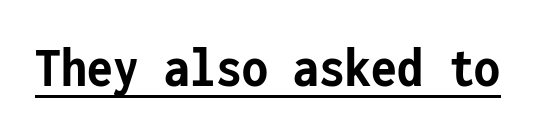
Q: Is the text bold? A: Yes.
Q: Is the text italic (slanted)? A: No, it is upright.
Q: Is the typeface a serif or a sans-serif typeface? A: Sans-serif.
Q: Is the text underlined? A: Yes.
Q: Is the spacing between letters normal or unusually wide? A: Normal.
Q: Width (condensed, normal, or wide)? A: Condensed.
Q: Stroke contrast? A: Low.
Q: x-height? A: Medium.
Q: Monospaced? A: Yes.
